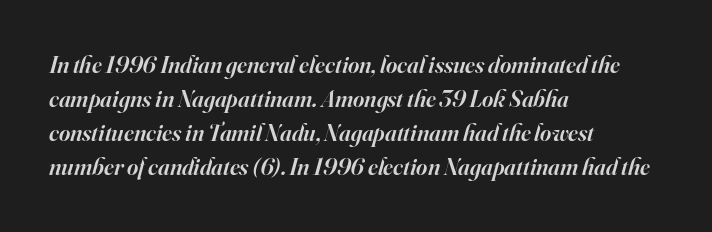
The image shows 24 px text type, italic (leaning right); set left-aligned, normal line spacing (1.42x), normal letter spacing, not underlined.
